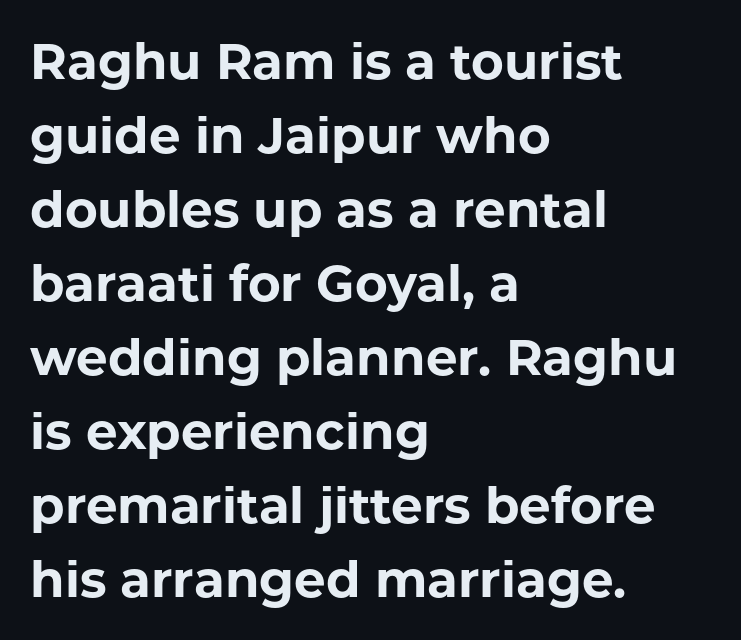
Has an underline been added? It has not. Serifs: no, the terminals of the letterforms are clean. A dark, heavy texture on the line: the type is bold. There is no visible air inserted between adjacent glyphs.
